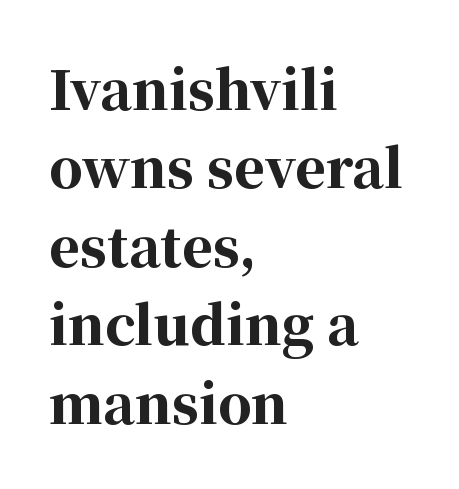
{"serif": "yes", "italic": "no", "bold": "yes", "weight": "bold", "width": "normal", "stroke_contrast": "high", "x_height": "medium", "monospaced": "no", "underline": "no", "align": "left", "line_spacing": "normal", "line_spacing_ratio": 1.48, "letter_spacing": "normal", "letter_spacing_em": 0.0, "glyph_px": 53}
